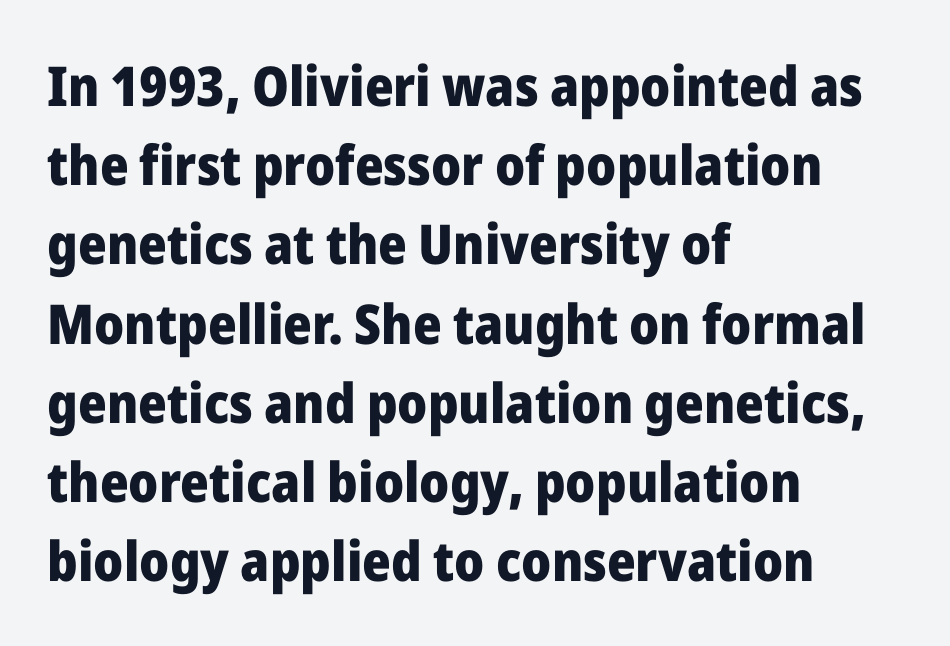
Is this a fixed-width face? No — the glyphs have proportional, varying widths. Italic: no, the glyphs are upright roman. The letterforms sit shoulder to shoulder at normal distance. If you drew a ruler down the left edge, every line would touch it. A sans-serif font was chosen for this passage.
